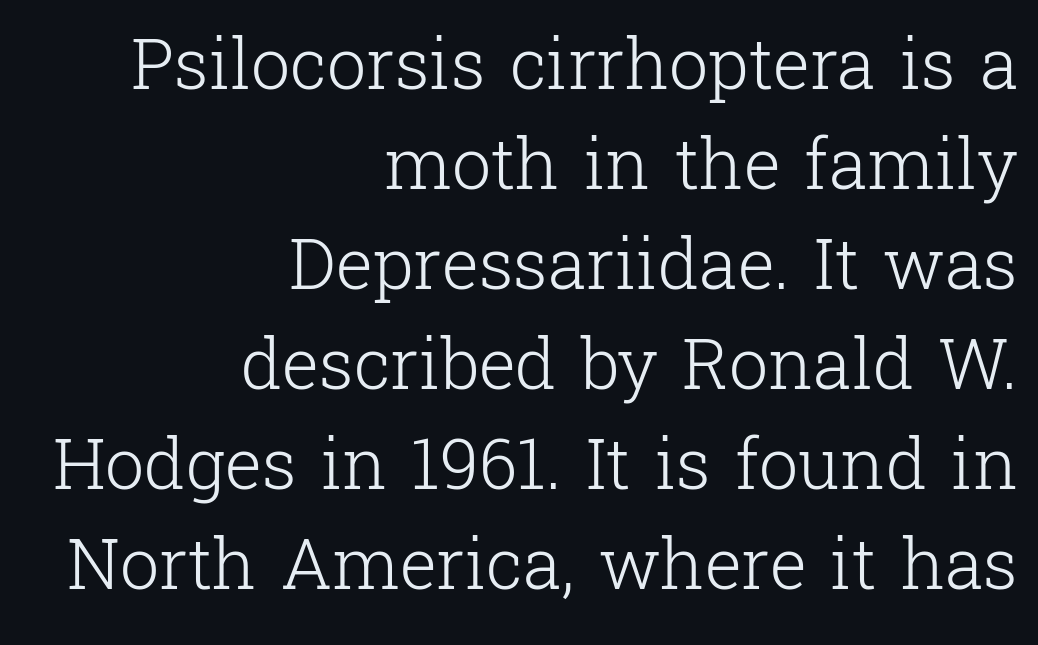
{"serif": "yes", "italic": "no", "bold": "no", "weight": "light", "width": "normal", "stroke_contrast": "low", "x_height": "medium", "monospaced": "no", "underline": "no", "align": "right", "line_spacing": "normal", "line_spacing_ratio": 1.43, "letter_spacing": "normal", "letter_spacing_em": 0.0, "glyph_px": 70}
